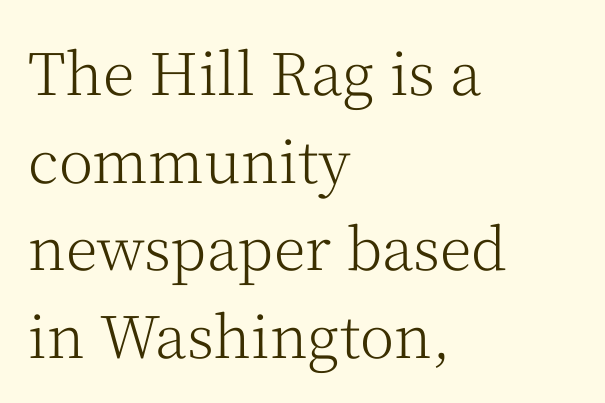
Italic: no, the glyphs are upright roman. Here the glyphs are tracked normally, forming tight word shapes. A normal amount of white space separates one row of letters from the next. The face used here is proportionally spaced, like ordinary book or web type.
